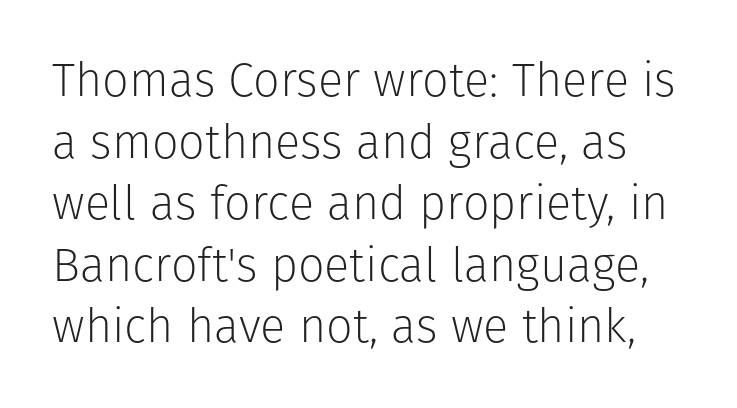
These lines are rendered in a variable-pitch font. In terms of posture, this sample is upright. Heft: none added — not bold. Classification — sans serif. Clear beneath every line of the passage.
